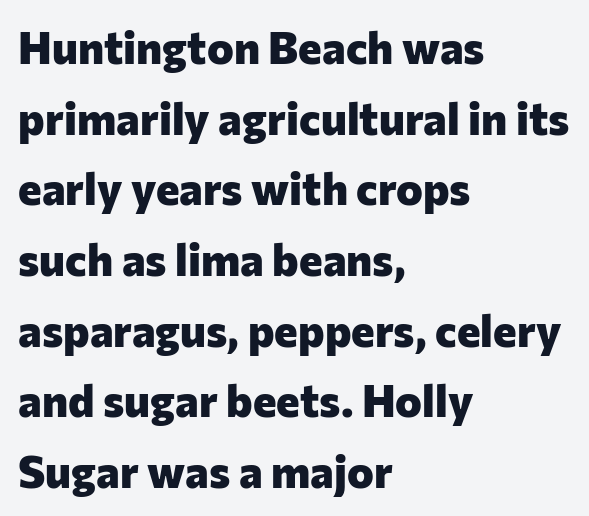
Q: Is the text bold? A: Yes.
Q: Is the text italic (slanted)? A: No, it is upright.
Q: Is the typeface a serif or a sans-serif typeface? A: Sans-serif.
Q: Is the text underlined? A: No.
Q: How is the paragraph aligned? A: Left-aligned.
Q: Is the spacing between letters normal or unusually wide? A: Normal.
Q: Is the spacing between lines tight, normal or loose? A: Normal.
Q: Width (condensed, normal, or wide)? A: Normal.
Q: Stroke contrast? A: Low.
Q: x-height? A: Medium.
Q: Monospaced? A: No.
